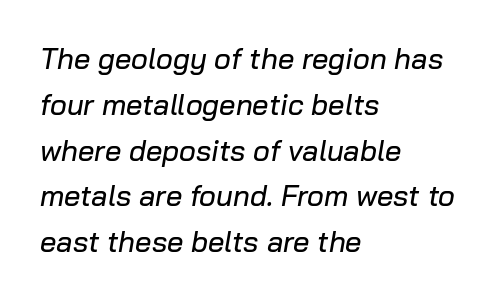
The image shows 29 px text type, italic (leaning right); set left-aligned, normal line spacing (1.58x), normal letter spacing, not underlined; low stroke contrast and a medium x-height.
